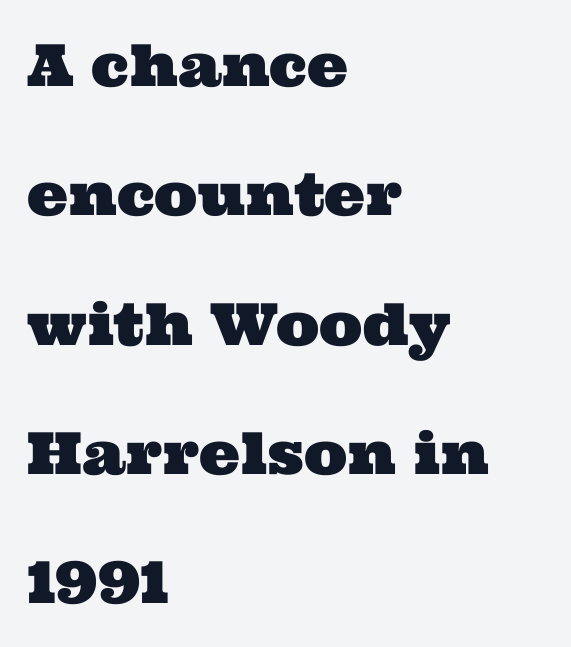
The leading is generous, giving the passage an open texture. Clear beneath every line of the passage. The letters advance in unequal steps, a hallmark of proportional type. The face used here is seriffed, in the tradition of book romans. The rendering anchors every line to the left-hand side.
